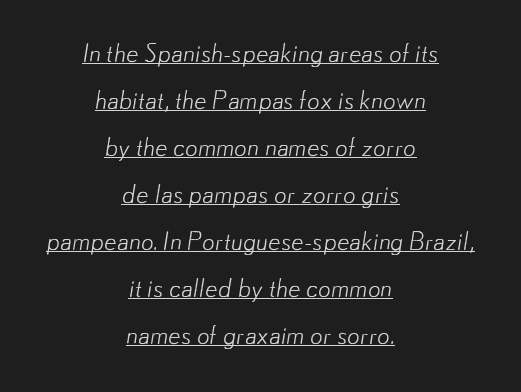
Q: Is the text bold? A: No.
Q: Is the text underlined? A: Yes.
Q: How is the paragraph aligned? A: Centered.
Q: Is the spacing between letters normal or unusually wide? A: Normal.
